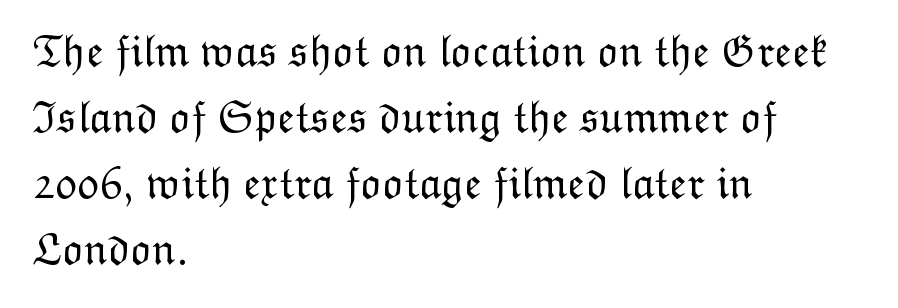
Is the stroke heavy? The answer is a plain regular-or-lighter. Unlike italic type, these characters show no tilt at all. The rendering uses natural spacing where letterforms have individual widths. Summary of vertical rhythm: regular, with standard interline spacing. Default kerning and tracking; the words read as compact shapes.
